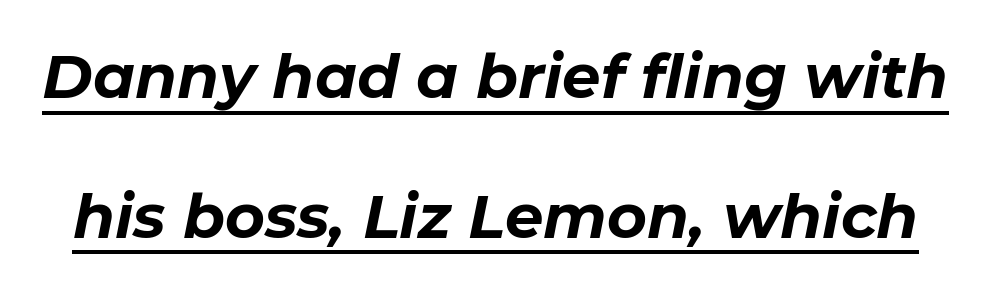
Compared with typical body copy, the letter spacing here is the same. Is this a fixed-width face? No — the glyphs have proportional, varying widths. What weight is shown? A full bold with thick strokes. These lines stand farther apart than default settings would place them. Slant detected: the letters are inclined.
